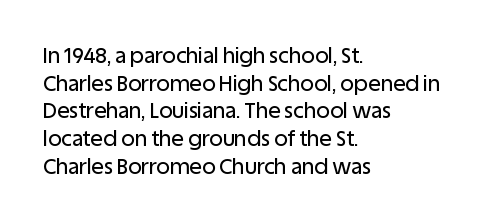
The image shows 21 px text type, upright; set left-aligned, normal line spacing (1.32x), normal letter spacing, not underlined.
